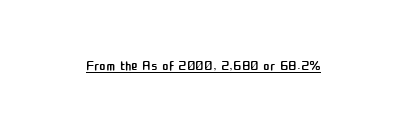
The image shows 20 px text type, upright; set normal letter spacing, underlined.
